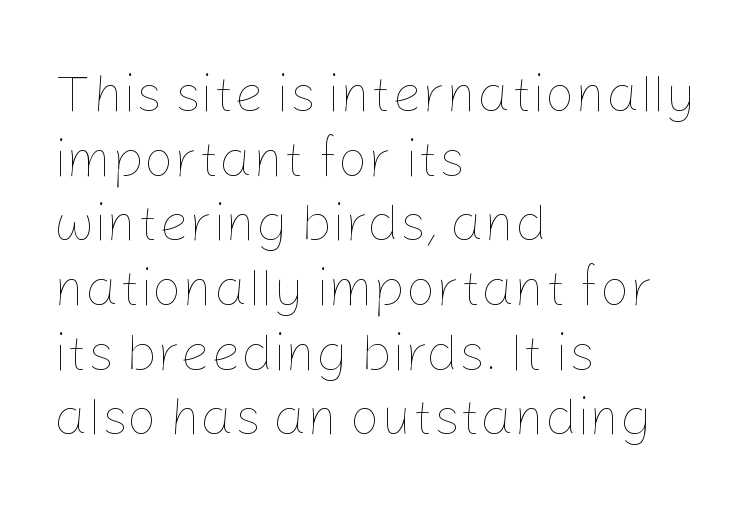
The image shows 53 px thin type, upright; set left-aligned, line spacing 1.22x, normal letter spacing, not underlined; low stroke contrast and a medium x-height.
